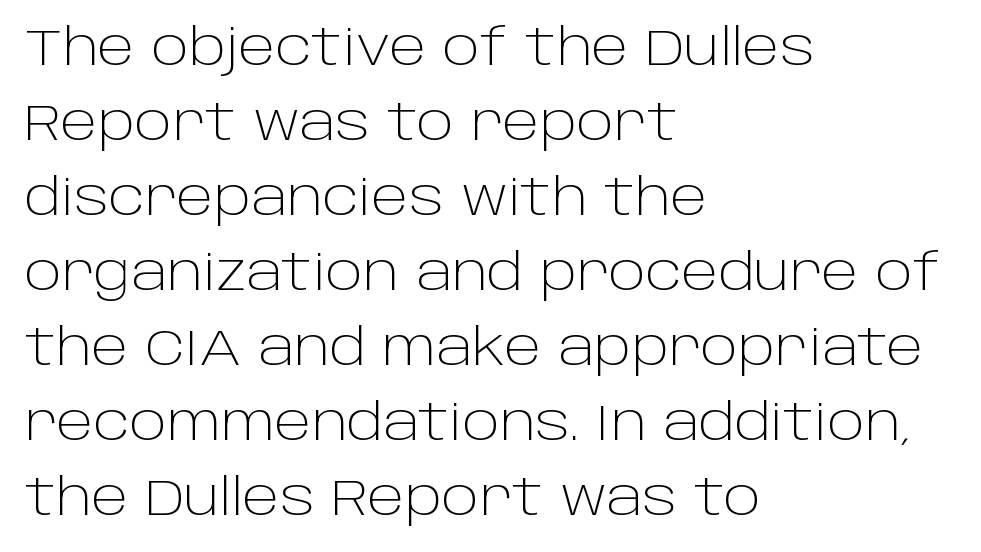
The image shows 50 px light sans-serif type, upright; set left-aligned, normal line spacing (1.5x), normal letter spacing, not underlined; low stroke contrast and a large x-height.
